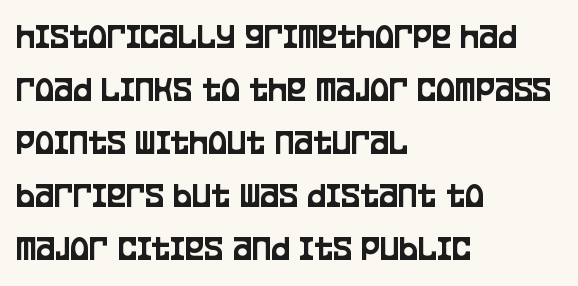
The image shows 36 px condensed sans-serif type, upright; set left-aligned, normal line spacing (1.47x), normal letter spacing, not underlined; low stroke contrast and a large x-height.
